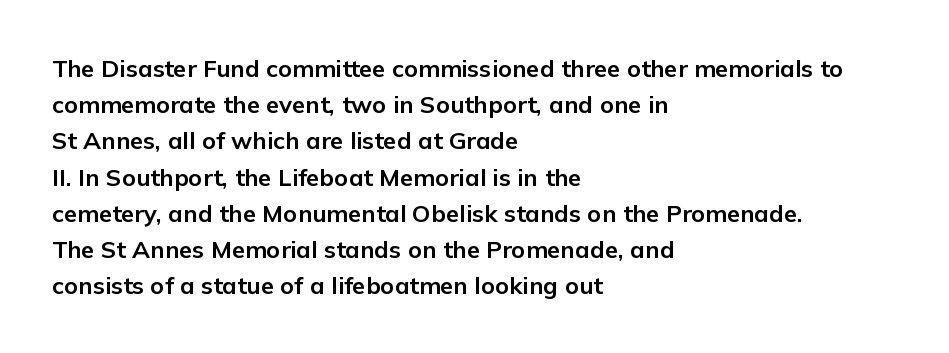
Q: Is the text bold? A: Yes.
Q: Is the text italic (slanted)? A: No, it is upright.
Q: Is the text underlined? A: No.
Q: How is the paragraph aligned? A: Left-aligned.
Q: Is the spacing between letters normal or unusually wide? A: Normal.
Q: Is the spacing between lines tight, normal or loose? A: Normal.
